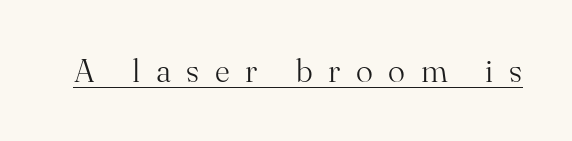
{"serif": "yes", "italic": "no", "bold": "no", "weight": "light", "width": "normal", "stroke_contrast": "medium", "x_height": "small", "monospaced": "no", "underline": "yes", "letter_spacing": "wide", "letter_spacing_em": 0.49, "glyph_px": 32}
